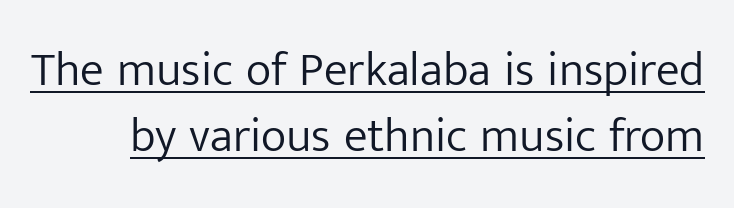
{"serif": "no", "italic": "no", "bold": "no", "weight": "light", "width": "normal", "stroke_contrast": "low", "x_height": "medium", "monospaced": "no", "underline": "yes", "line_spacing": "normal", "line_spacing_ratio": 1.38, "letter_spacing": "normal", "letter_spacing_em": 0.0, "glyph_px": 48}
